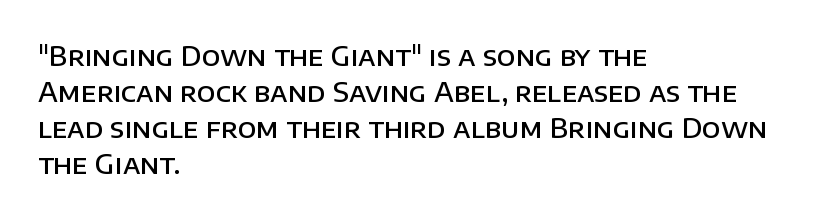
Does extra space separate the letters? No, they use regular spacing. Evenly set lines give the paragraph a standard silhouette. Nobody drew a line under any word here. Notice the strokes are somewhat thickened but not fully heavy: this is a semibold. Layout note: lines flush left.
